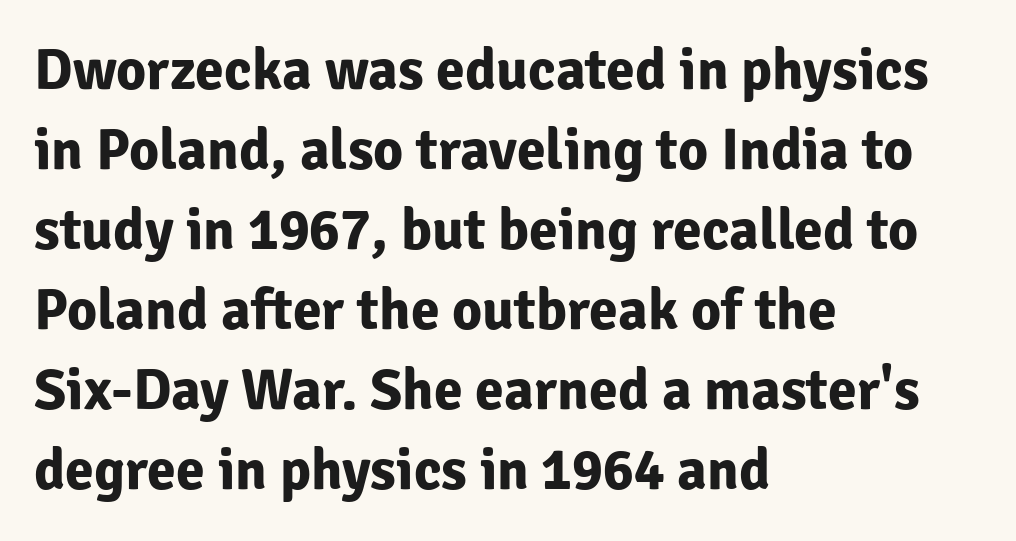
The ragged edge is on the right, which tells us the setting is flush left. Vertically, the passage feels balanced, rows spaced as you'd expect. Students, this is bold: see how much ink each stroke carries. Glance below the letters and you will spot only blank space. Tracking value appears to be zero — textbook default spacing. Think of a printed novel: that variable character pitch is what you see here.
